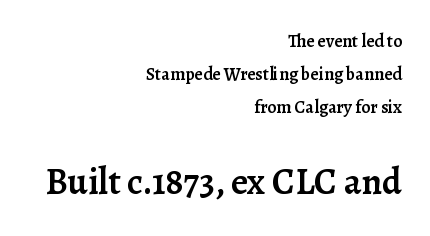
Q: Is the text bold? A: Semi-bold.
Q: Is the text italic (slanted)? A: No, it is upright.
Q: Is the typeface a serif or a sans-serif typeface? A: Serif.
Q: Is the text underlined? A: No.
Q: How is the paragraph aligned? A: Right-aligned.
Q: Is the spacing between letters normal or unusually wide? A: Normal.
Q: Which block of text is set in a larger size, the first (top) or the second (bottom)? A: The second (bottom) one.
Q: Width (condensed, normal, or wide)? A: Normal.
Q: Stroke contrast? A: Low.
Q: x-height? A: Medium.
Q: Monospaced? A: No.
